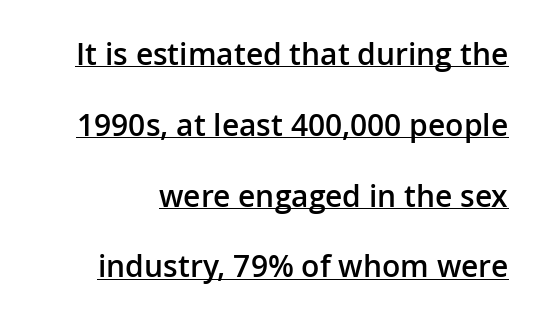
{"serif": "no", "italic": "no", "bold": "semi", "weight": "semibold", "width": "normal", "stroke_contrast": "low", "x_height": "medium", "monospaced": "no", "underline": "yes", "line_spacing": "loose", "line_spacing_ratio": 2.36, "letter_spacing": "normal", "letter_spacing_em": 0.0, "glyph_px": 30}
